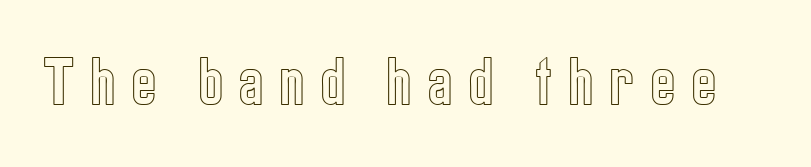
The image shows 54 px condensed type, upright; set unusually wide letter spacing (+0.28 em), not underlined; a medium x-height.
